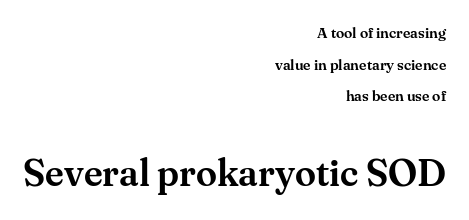
The image shows 38 px serif type, upright; set right-aligned, loose line spacing (2.11x), normal letter spacing, not underlined; the second (bottom) block is 2.53x larger; medium stroke contrast and a small x-height.
